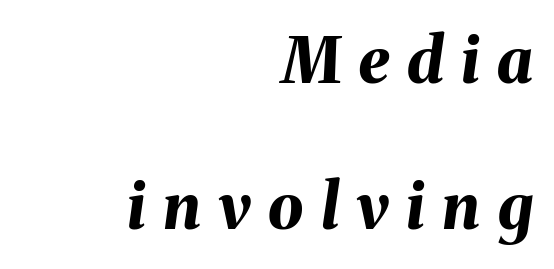
The image shows 63 px bold type, italic (leaning right); set right-aligned, loose line spacing (2.32x), unusually wide letter spacing (+0.28 em), not underlined; medium stroke contrast and a medium x-height.
